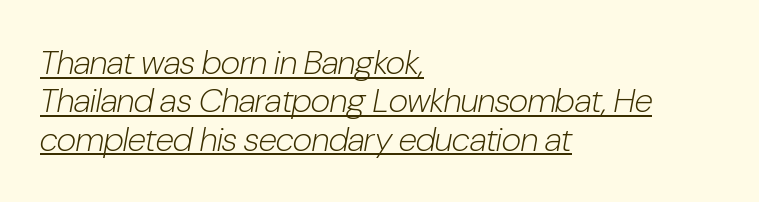
If you measured baseline to baseline, you'd find a short distance. Quick note: underline on. Caption: face not bold, strokes unweighted. The compositor pushed each line to the left boundary. The rendering keeps characters at their native spacing.
